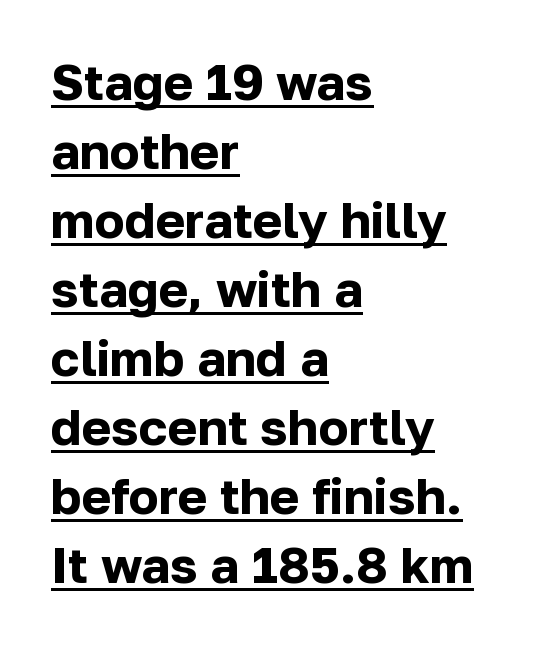
Q: Is the text bold? A: Yes.
Q: Is the text italic (slanted)? A: No, it is upright.
Q: Is the typeface a serif or a sans-serif typeface? A: Sans-serif.
Q: Is the text underlined? A: Yes.
Q: How is the paragraph aligned? A: Left-aligned.
Q: Is the spacing between letters normal or unusually wide? A: Normal.
Q: Is the spacing between lines tight, normal or loose? A: Normal.
Q: Width (condensed, normal, or wide)? A: Normal.
Q: Stroke contrast? A: Low.
Q: x-height? A: Medium.
Q: Monospaced? A: No.
